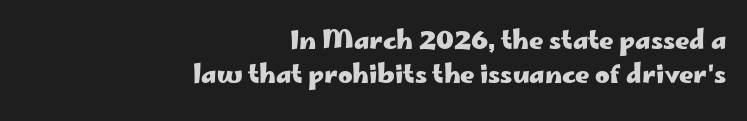
Q: Is the text bold? A: Yes.
Q: Is the text italic (slanted)? A: No, it is upright.
Q: Is the text underlined? A: No.
Q: How is the paragraph aligned? A: Right-aligned.
Q: Is the spacing between letters normal or unusually wide? A: Normal.
Q: Is the spacing between lines tight, normal or loose? A: Normal.
